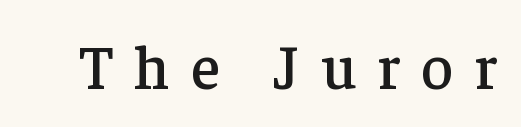
Unlike italic type, these characters show no tilt at all. Think of a printed novel: that variable character pitch is what you see here. Just letters on the line, the space beneath them empty. The rendering inserts visible extra space after every character. Letterform terminals end in serifs throughout the passage.
